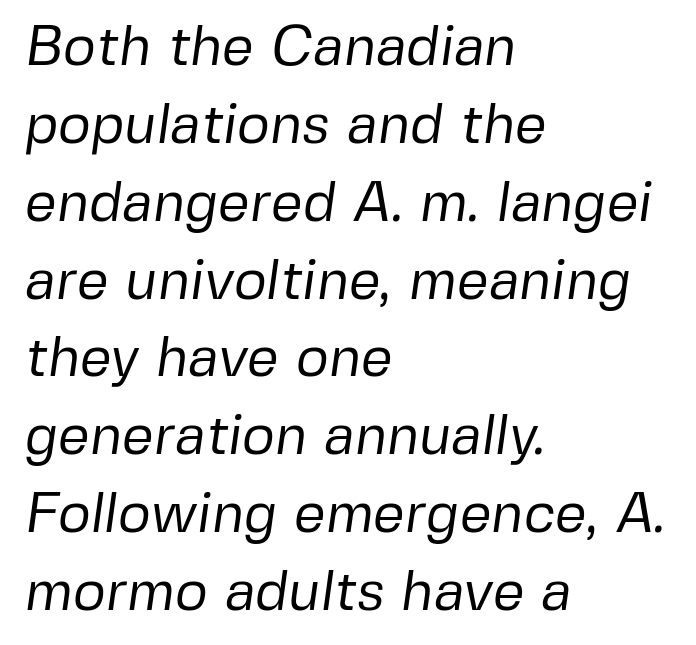
The image shows 56 px regular-weight sans-serif type; set left-aligned, normal line spacing (1.39x), normal letter spacing, not underlined; low stroke contrast and a medium x-height.
